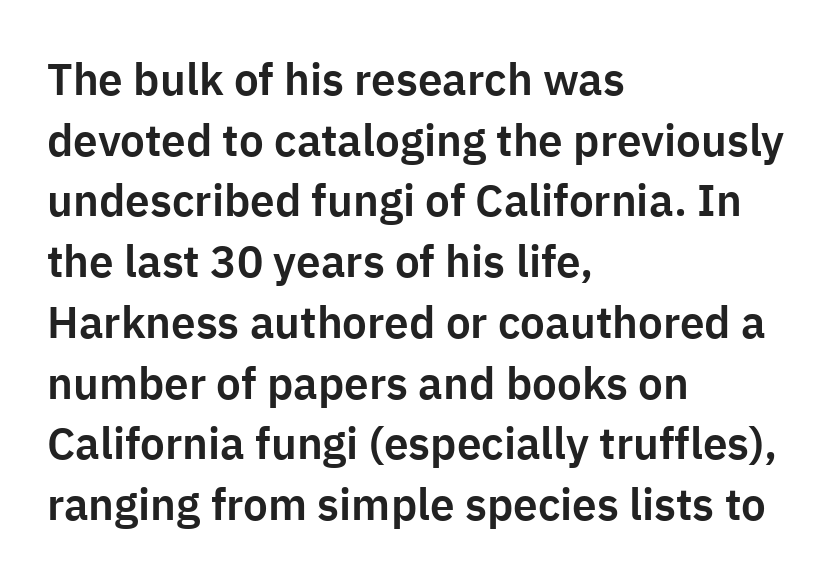
{"serif": "no", "italic": "no", "width": "normal", "stroke_contrast": "low", "x_height": "medium", "monospaced": "no", "underline": "no", "align": "left", "line_spacing": "normal", "line_spacing_ratio": 1.38, "letter_spacing": "normal", "letter_spacing_em": 0.0, "glyph_px": 44}
